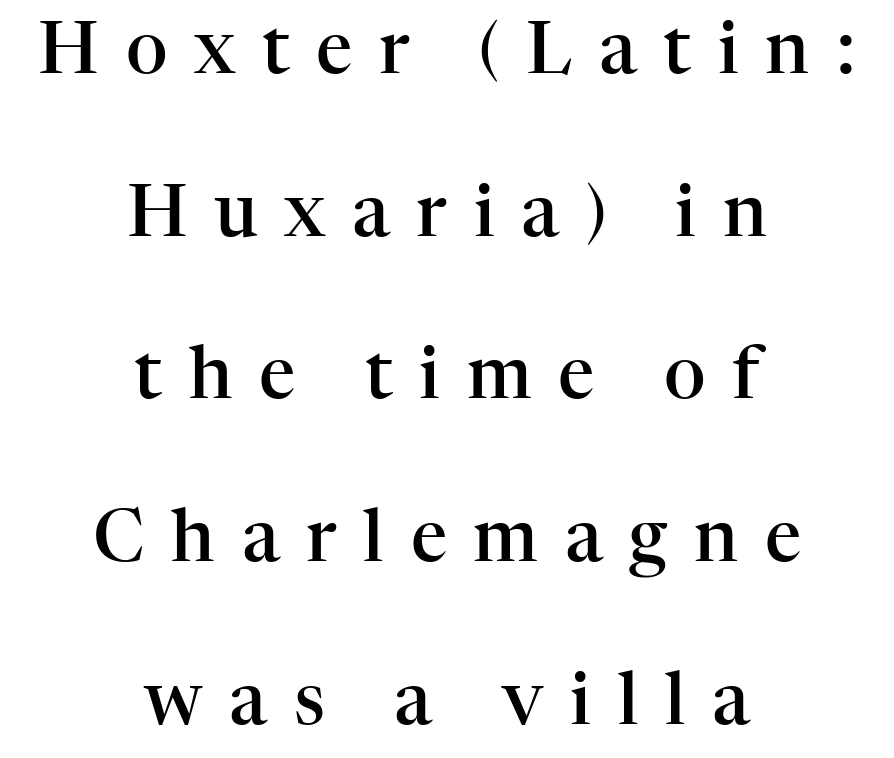
The image shows 72 px semibold serif type, upright; set centered, loose line spacing (2.26x), unusually wide letter spacing (+0.37 em), not underlined; high stroke contrast and a medium x-height.
